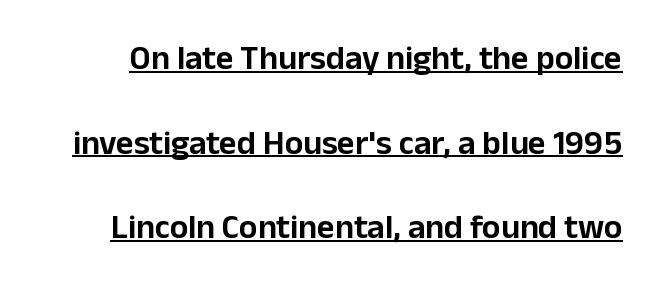
The characters display no serif detailing; their extremities are plain. The type is set solid horizontally, with unmodified tracking. The passage shown is typed in a proportional face where columns would drift. Vertically, the passage feels expansive, rows floating well apart. No italicization has been applied; the sample stays upright.
